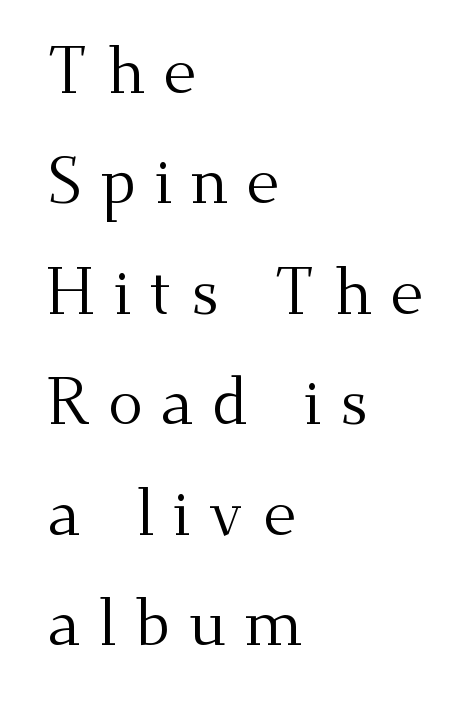
The image shows 65 px regular-weight serif type, upright; set left-aligned, normal line spacing (1.7x), unusually wide letter spacing (+0.28 em), not underlined; medium stroke contrast and a small x-height.
